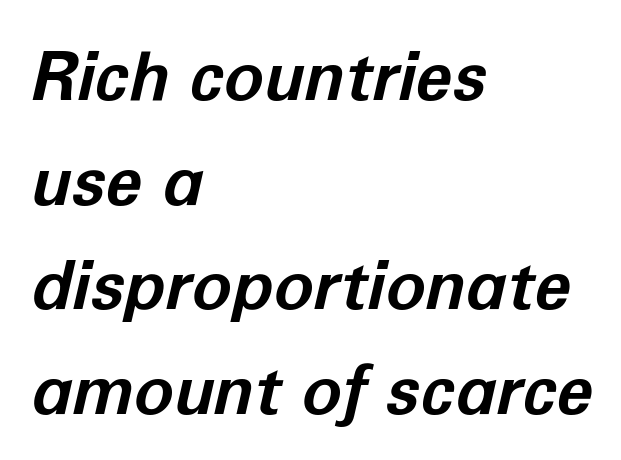
{"italic": "yes", "lean": "right", "slant_degrees": 12, "bold": "yes", "weight": "bold", "width": "normal", "stroke_contrast": "low", "x_height": "medium", "monospaced": "no", "underline": "no", "align": "left", "line_spacing": "normal", "line_spacing_ratio": 1.56, "letter_spacing": "normal", "letter_spacing_em": 0.0, "glyph_px": 67}
